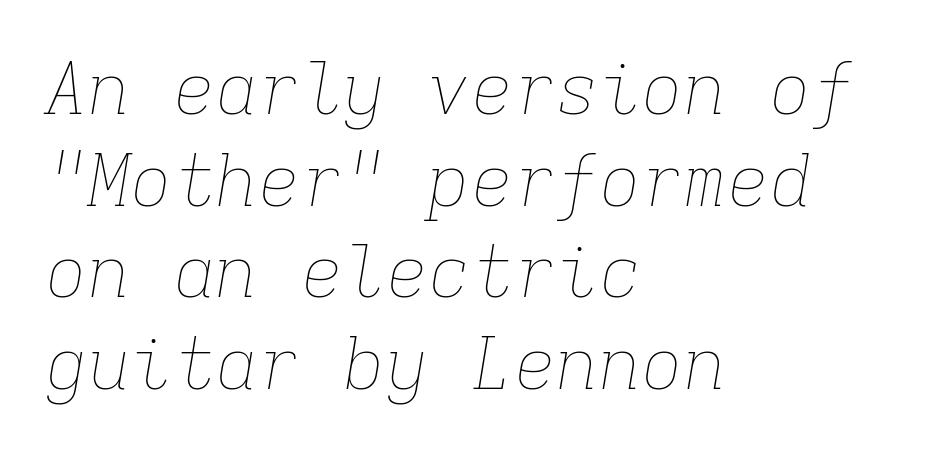
The image shows 71 px thin type, italic (leaning right), monospaced; set left-aligned, normal line spacing (1.29x), normal letter spacing, not underlined; low stroke contrast and a medium x-height.
